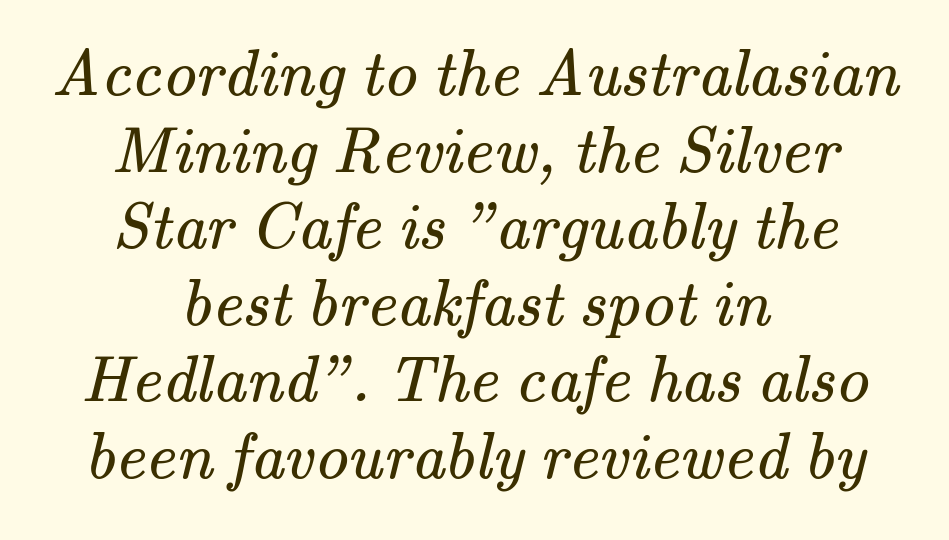
Stroke thickness stays within the range of a standard reading face or lighter. Typographically, this falls in the serif category. Check the space under the baseline: it is left empty. The lines are quadded center. Note the varied advance widths — an 'i' is clearly narrower than an 'm'. Observe the ordinary spacing: letters are neighbours, not strangers.
